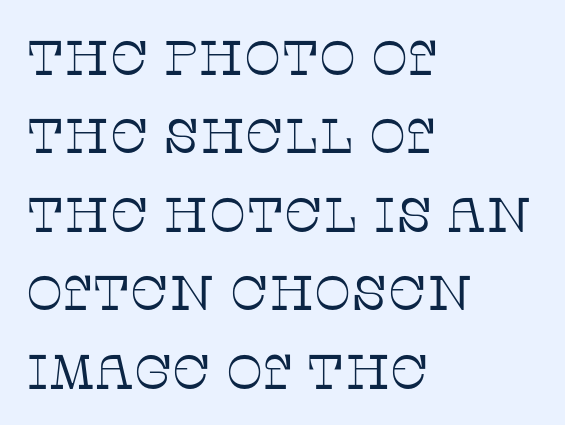
The image shows 49 px thin serif type, upright; set left-aligned, normal line spacing (1.6x), normal letter spacing, not underlined; low stroke contrast and a large x-height.
